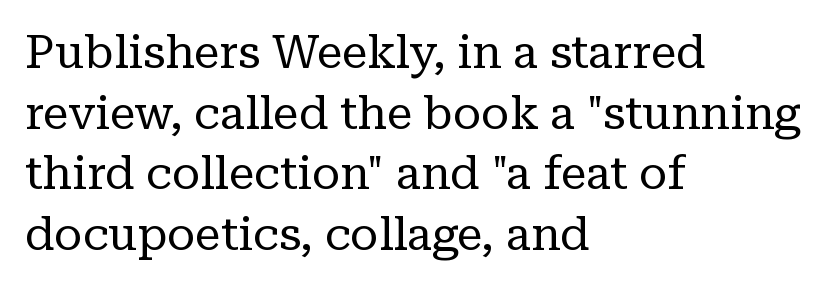
The image shows 46 px regular-weight serif type, upright; set left-aligned, normal line spacing (1.32x), normal letter spacing, not underlined; low stroke contrast and a medium x-height.
